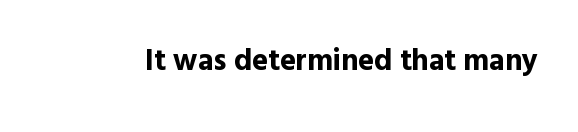
{"serif": "no", "italic": "no", "bold": "yes", "weight": "bold", "width": "normal", "x_height": "medium", "monospaced": "no", "underline": "no", "letter_spacing": "normal", "letter_spacing_em": 0.0, "glyph_px": 30}
